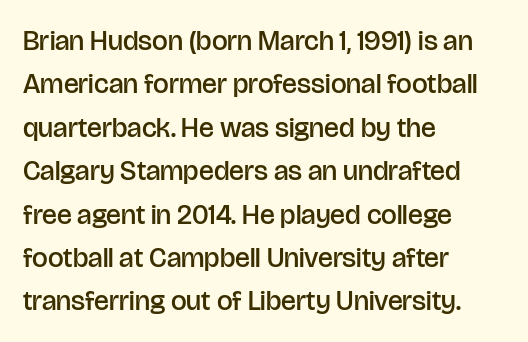
Q: Is the text bold? A: Semi-bold.
Q: Is the text italic (slanted)? A: No, it is upright.
Q: Is the typeface a serif or a sans-serif typeface? A: Sans-serif.
Q: Is the text underlined? A: No.
Q: How is the paragraph aligned? A: Left-aligned.
Q: Is the spacing between letters normal or unusually wide? A: Normal.
Q: Is the spacing between lines tight, normal or loose? A: Normal.
Q: Width (condensed, normal, or wide)? A: Normal.
Q: Stroke contrast? A: Low.
Q: x-height? A: Large.
Q: Monospaced? A: No.
